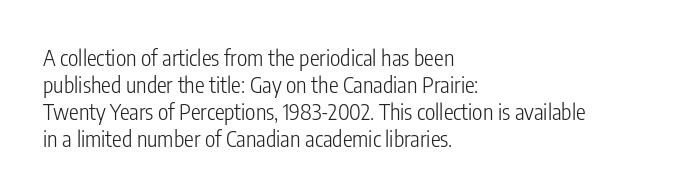
Honestly, the letter spacing is just normal — you wouldn't notice it. A student would call this left alignment; a typographer would say flush left, rag right. The font sits on the lighter half of the weight spectrum, regular included. Just letters on the line, the space beneath them empty.
